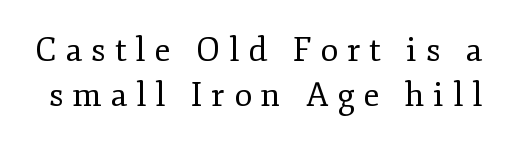
Q: Is the text bold? A: No.
Q: Is the text italic (slanted)? A: No, it is upright.
Q: Is the typeface a serif or a sans-serif typeface? A: Serif.
Q: Is the text underlined? A: No.
Q: Is the spacing between letters normal or unusually wide? A: Unusually wide.
Q: Is the spacing between lines tight, normal or loose? A: Normal.
Q: Width (condensed, normal, or wide)? A: Normal.
Q: Stroke contrast? A: Low.
Q: x-height? A: Small.
Q: Monospaced? A: No.
